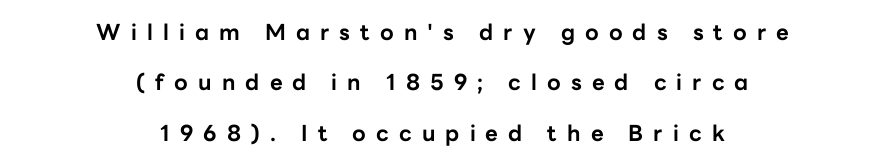
{"italic": "no", "bold": "yes", "underline": "no", "align": "center", "line_spacing": "loose", "line_spacing_ratio": 2.29, "letter_spacing": "wide", "letter_spacing_em": 0.46, "glyph_px": 22}
